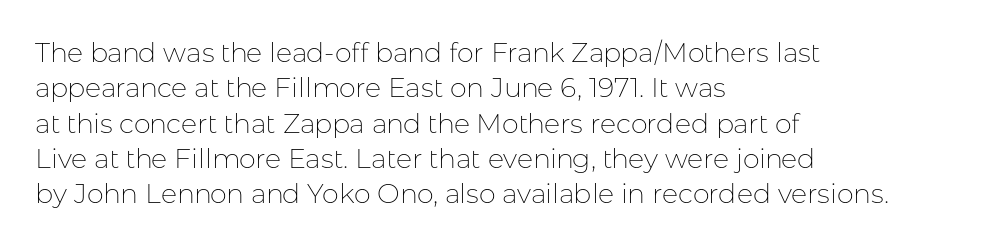
Q: Is the text bold? A: No.
Q: Is the text italic (slanted)? A: No, it is upright.
Q: Is the text underlined? A: No.
Q: How is the paragraph aligned? A: Left-aligned.
Q: Is the spacing between letters normal or unusually wide? A: Normal.
Q: Is the spacing between lines tight, normal or loose? A: Normal.
